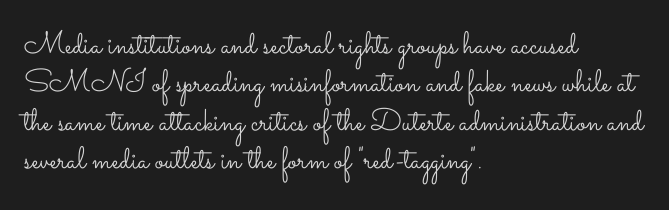
{"bold": "no", "weight": "light", "width": "wide", "stroke_contrast": "low", "x_height": "small", "monospaced": "no", "underline": "no", "align": "left", "line_spacing_ratio": 1.24, "letter_spacing": "normal", "letter_spacing_em": 0.0, "glyph_px": 31}
